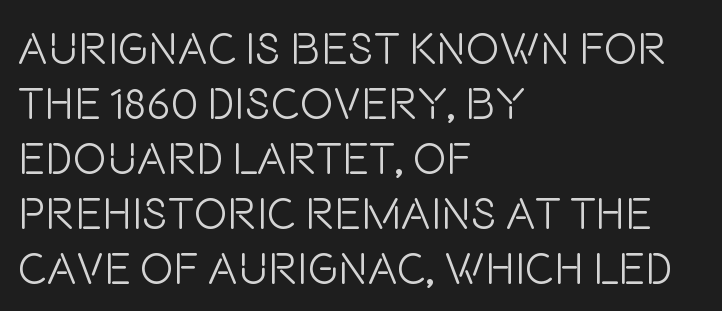
{"serif": "no", "italic": "no", "bold": "no", "weight": "light", "width": "condensed", "stroke_contrast": "low", "x_height": "large", "monospaced": "no", "underline": "no", "align": "left", "line_spacing_ratio": 1.22, "letter_spacing": "normal", "letter_spacing_em": 0.0, "glyph_px": 45}
